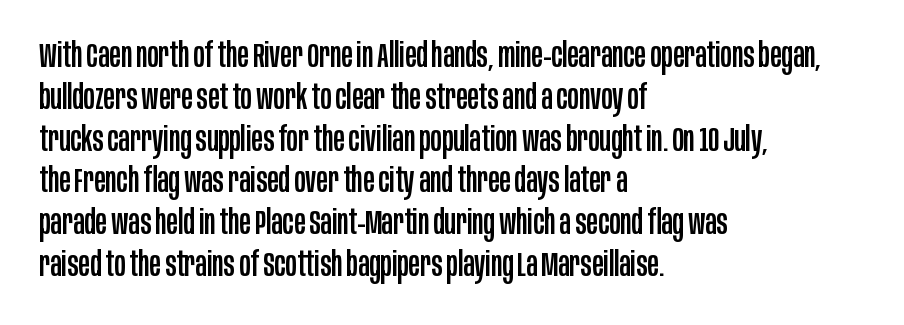
These lines stack with their left ends in a neat column. Here the designer chose a conventional face with non-uniform glyph widths. Just letters on the line, the space beneath them empty. The typography opts for an upright posture over an oblique one.
